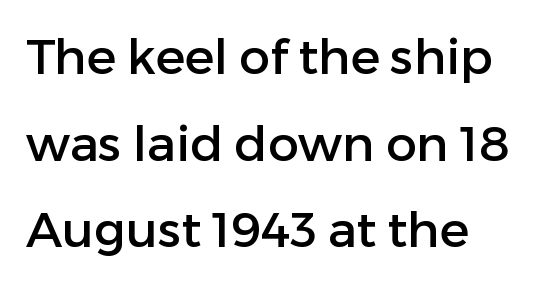
{"serif": "no", "italic": "no", "width": "normal", "stroke_contrast": "low", "x_height": "medium", "monospaced": "no", "underline": "no", "align": "left", "line_spacing_ratio": 1.77, "letter_spacing": "normal", "letter_spacing_em": 0.0, "glyph_px": 49}
